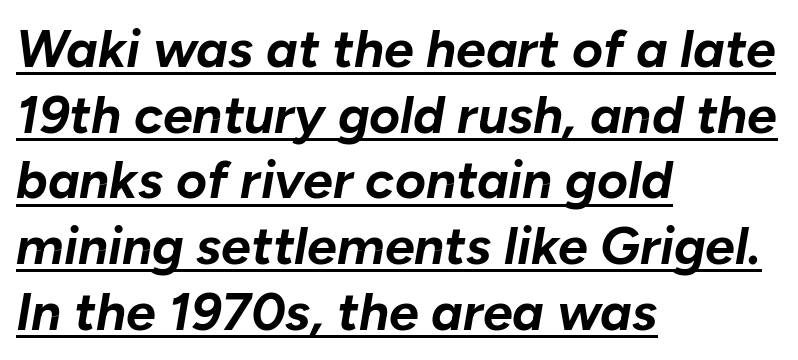
The image shows 53 px bold type, italic (leaning right); set left-aligned, line spacing 1.24x, normal letter spacing, underlined; low stroke contrast and a medium x-height.
